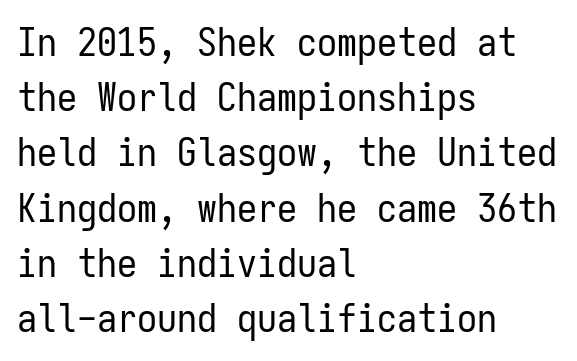
{"serif": "no", "italic": "no", "bold": "no", "weight": "regular", "width": "condensed", "stroke_contrast": "low", "x_height": "medium", "monospaced": "yes", "underline": "no", "align": "left", "line_spacing": "normal", "line_spacing_ratio": 1.38, "letter_spacing": "normal", "letter_spacing_em": 0.0, "glyph_px": 40}
